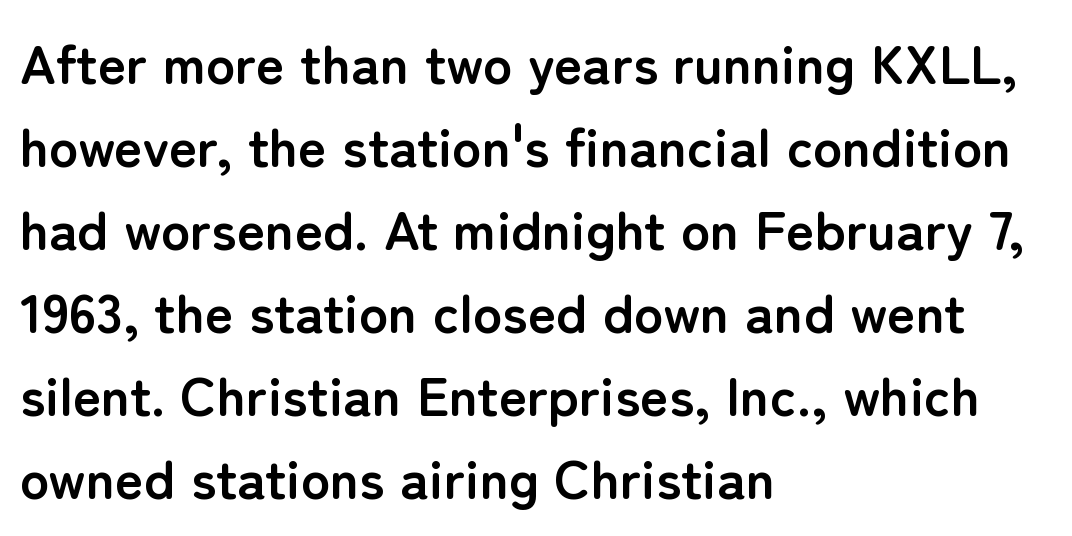
{"serif": "no", "italic": "no", "bold": "yes", "weight": "semibold", "width": "normal", "stroke_contrast": "low", "x_height": "medium", "monospaced": "no", "underline": "no", "align": "left", "line_spacing": "normal", "line_spacing_ratio": 1.51, "letter_spacing": "normal", "letter_spacing_em": 0.0, "glyph_px": 55}
